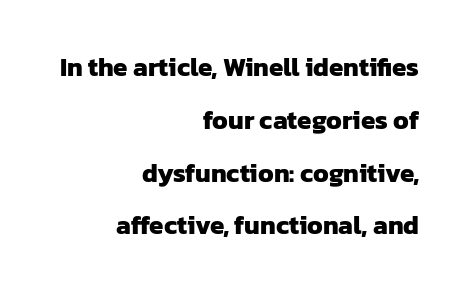
Q: Is the text bold? A: Yes.
Q: Is the text underlined? A: No.
Q: How is the paragraph aligned? A: Right-aligned.
Q: Is the spacing between letters normal or unusually wide? A: Normal.
Q: Is the spacing between lines tight, normal or loose? A: Loose.
